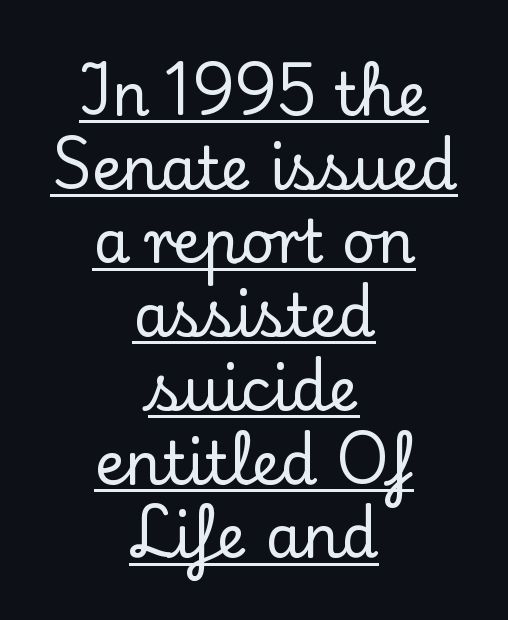
The image shows 59 px serif type, upright; set centered, normal line spacing (1.25x), normal letter spacing, underlined; low stroke contrast and a small x-height.
